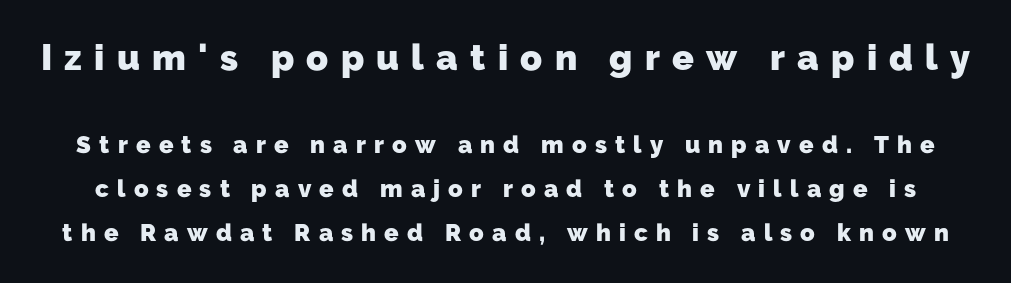
Q: Is the text bold? A: Yes.
Q: Is the typeface a serif or a sans-serif typeface? A: Sans-serif.
Q: Is the text underlined? A: No.
Q: Is the spacing between letters normal or unusually wide? A: Unusually wide.
Q: Which block of text is set in a larger size, the first (top) or the second (bottom)? A: The first (top) one.
Q: Width (condensed, normal, or wide)? A: Normal.
Q: Stroke contrast? A: Low.
Q: x-height? A: Medium.
Q: Monospaced? A: No.
